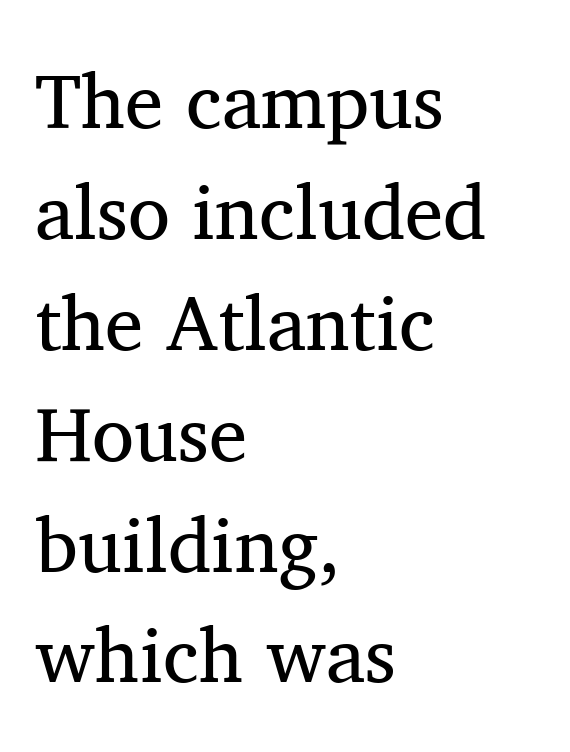
{"serif": "yes", "italic": "no", "bold": "no", "weight": "regular", "width": "normal", "stroke_contrast": "medium", "x_height": "medium", "monospaced": "no", "underline": "no", "align": "left", "line_spacing": "normal", "line_spacing_ratio": 1.44, "letter_spacing": "normal", "letter_spacing_em": 0.0, "glyph_px": 77}
